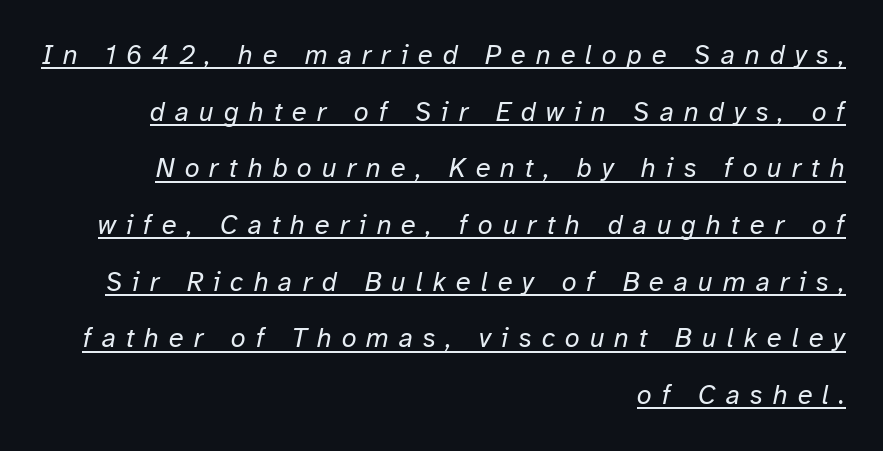
{"italic": "yes", "lean": "right", "slant_degrees": 12, "bold": "no", "underline": "yes", "align": "right", "line_spacing": "loose", "line_spacing_ratio": 2.1, "letter_spacing": "wide", "letter_spacing_em": 0.37, "glyph_px": 27}
